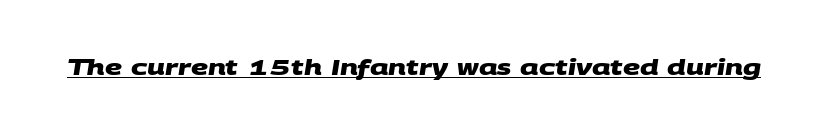
The image shows 21 px bold type; set normal letter spacing, underlined.
